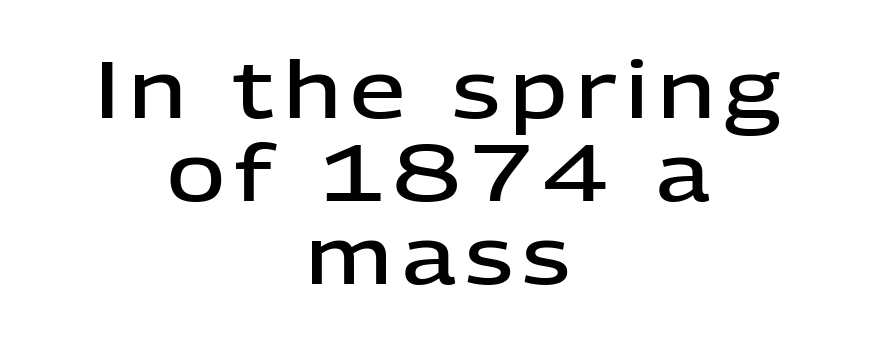
Look at the bottom of the vertical strokes: they stop flat, with no serifs. Closely set lines give the paragraph a compact silhouette. Stems and bowls a touch heavier than normal — semibold. Proportional: the letters do not fall into vertical columns. Glance below the letters and you will spot only blank space.
